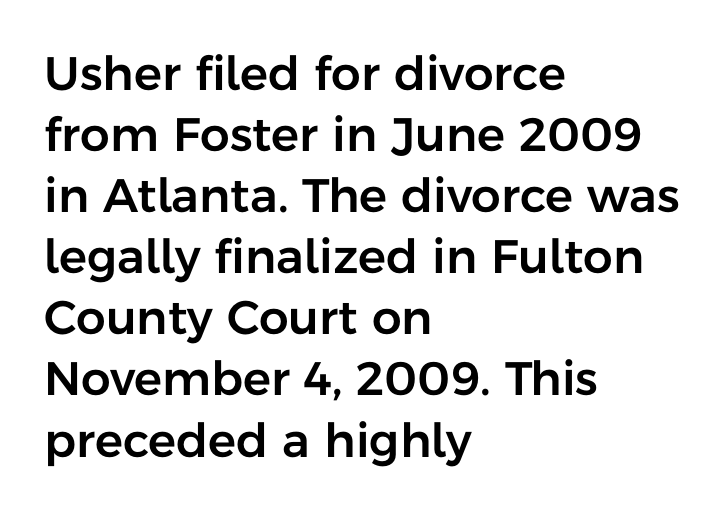
The image shows 47 px sans-serif type, upright; set left-aligned, normal line spacing (1.3x), normal letter spacing, not underlined; low stroke contrast and a medium x-height.
